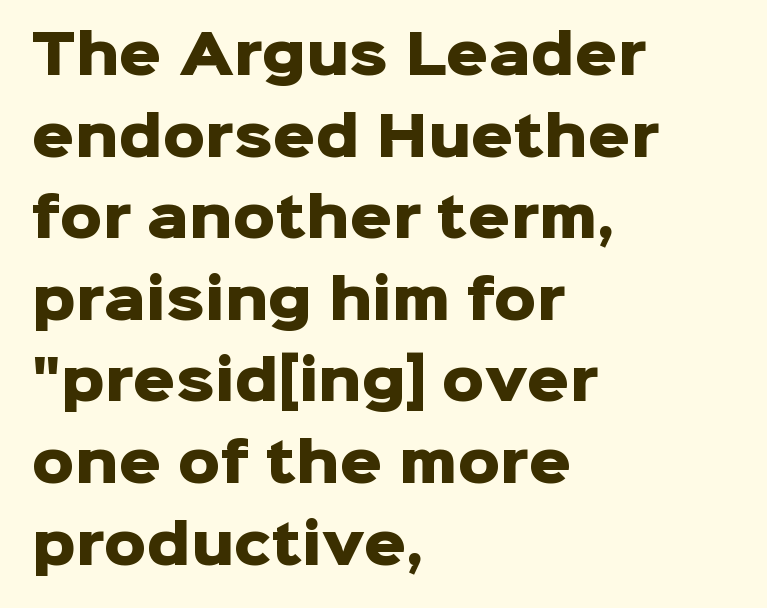
The image shows 53 px heavy sans-serif type, upright; set left-aligned, normal line spacing (1.54x), normal letter spacing, not underlined; low stroke contrast and a medium x-height.
